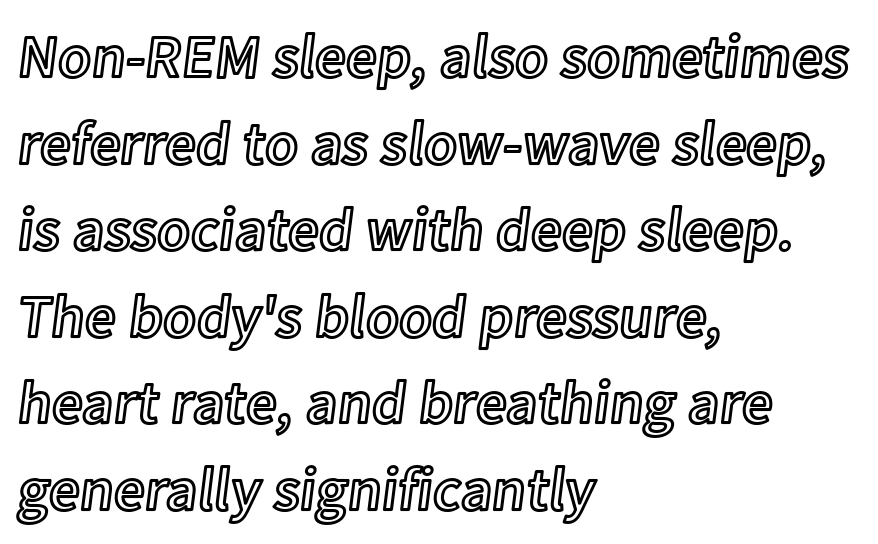
You could not count columns in this text — the font is proportionally spaced. The specimen omits any rule beneath the text block's lines. A typesetter would call this zero additional tracking.
